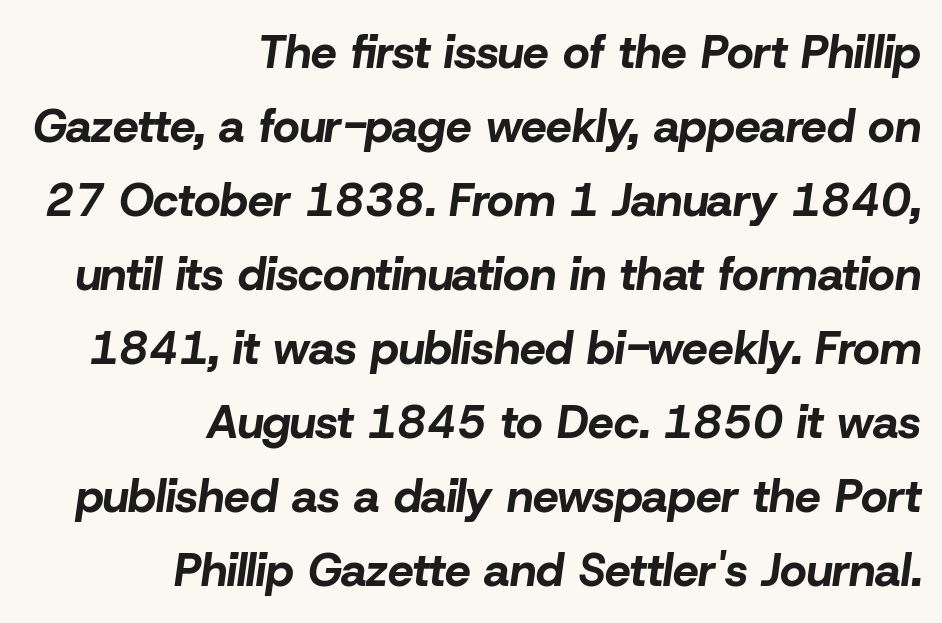
The lines sit at an ordinary, default distance from one another. This rendering uses right alignment, leaving the left contour irregular. The line texture is even and compact thanks to regular tracking. Is the type bold? Yes — the strokes are clearly thick and heavy. Plain, unruled lines of type. Looks like regular typesetting: each glyph gets only the width it needs.
